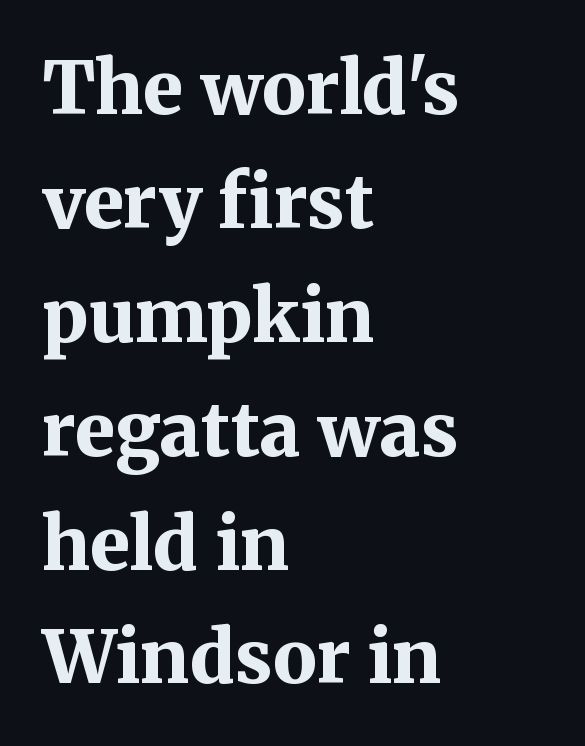
Students, note that the glyphs here touch the page at normal intervals. The space directly below the letters is spotless. This rendering uses left alignment, leaving the right contour irregular. On the weight axis this lands at bold, roughly 700. A typesetter would label this face a serif.
